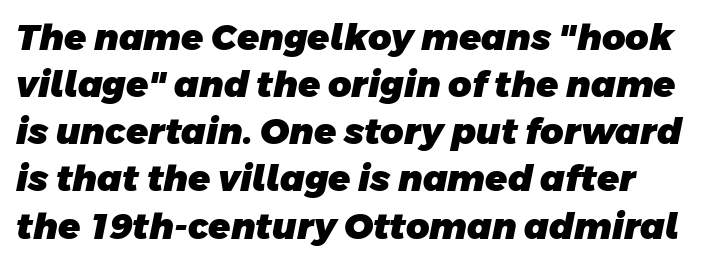
Does the weight exceed regular? Yes, all the way to bold. Look at the bottom of the vertical strokes: they stop flat, with no serifs. Is this a fixed-width face? No — the glyphs have proportional, varying widths. The passage shown is not underscored anywhere. Words appear dense and cohesive because spacing is normal. Leading: standard.
